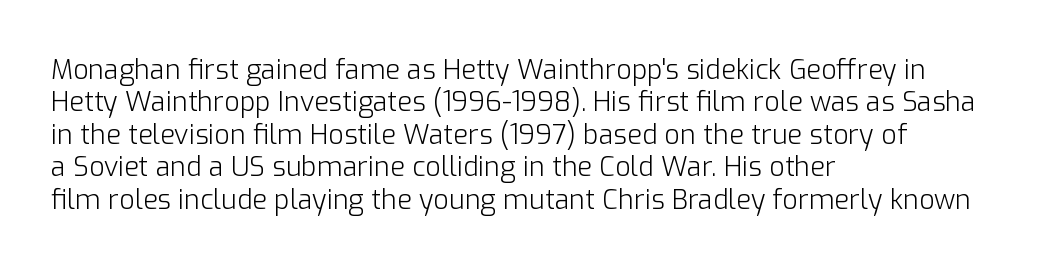
The font is comparable to plain body text, perhaps lighter. Line starts are locked; line ends wander. Nothing unusual about the tracking: characters are spaced as the font intends. The type sits square on the baseline with zero lean. Rule under the text: the space is simply empty.
